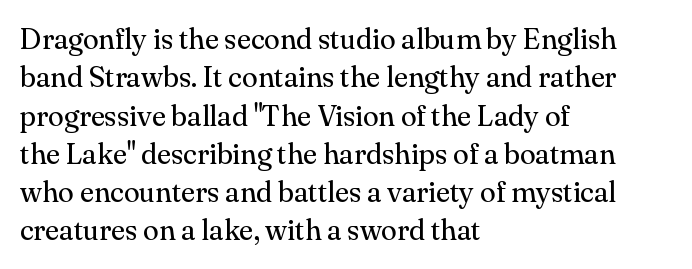
The image shows 29 px regular-weight serif type, upright; set left-aligned, normal line spacing (1.32x), normal letter spacing, not underlined; medium stroke contrast and a small x-height.
